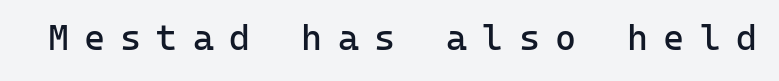
The image shows 36 px regular-weight sans-serif type, upright, monospaced; set unusually wide letter spacing (+0.42 em), not underlined; low stroke contrast and a medium x-height.
